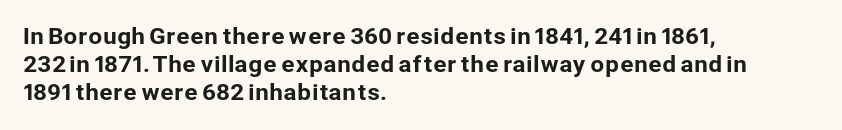
{"italic": "no", "underline": "no", "align": "left", "line_spacing": "normal", "line_spacing_ratio": 1.28, "letter_spacing": "normal", "letter_spacing_em": 0.0, "glyph_px": 22}
